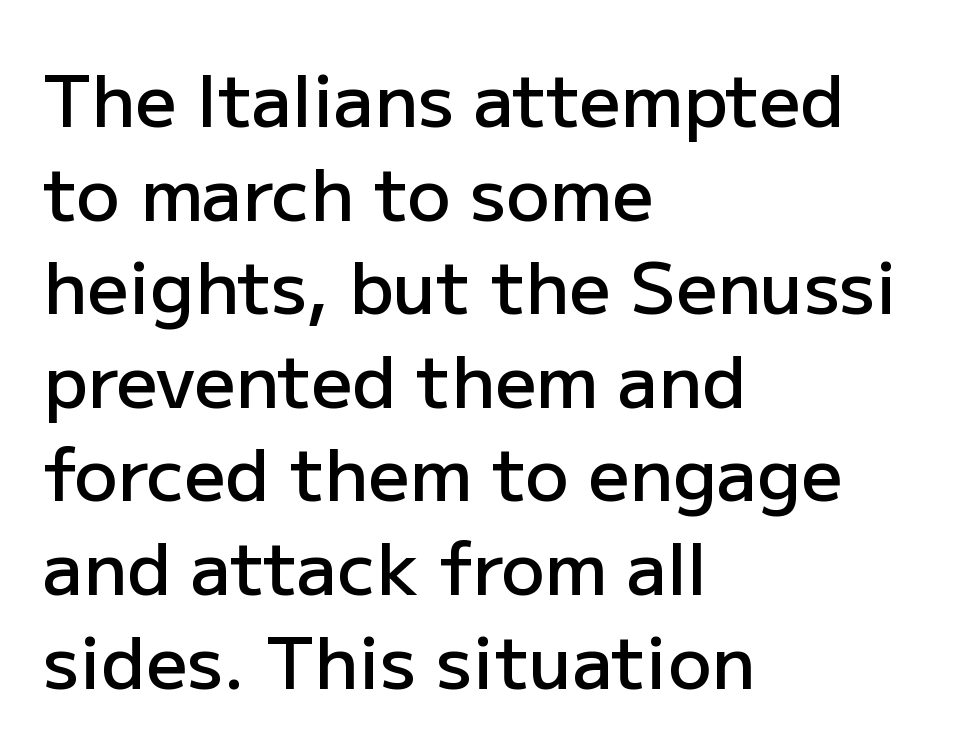
Q: Is the text bold? A: Semi-bold.
Q: Is the text italic (slanted)? A: No, it is upright.
Q: Is the typeface a serif or a sans-serif typeface? A: Sans-serif.
Q: Is the text underlined? A: No.
Q: How is the paragraph aligned? A: Left-aligned.
Q: Is the spacing between letters normal or unusually wide? A: Normal.
Q: Is the spacing between lines tight, normal or loose? A: Normal.
Q: Width (condensed, normal, or wide)? A: Normal.
Q: Stroke contrast? A: Low.
Q: x-height? A: Medium.
Q: Monospaced? A: No.
